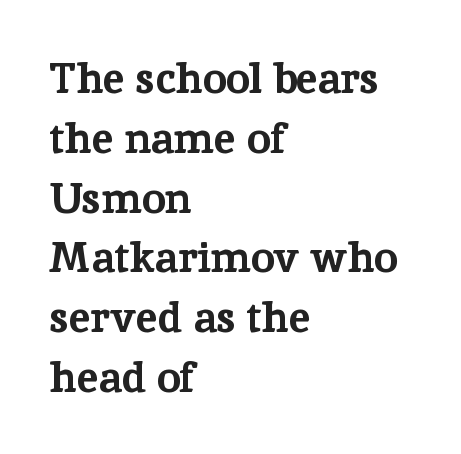
These lines were composed using upright roman letters. Beneath every word, the page is bare. Regular leading. Where is the straight margin? On the left.
